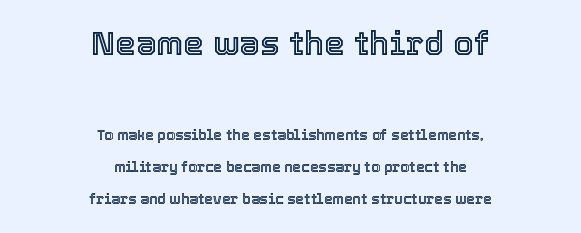
{"italic": "no", "width": "normal", "x_height": "medium", "monospaced": "no", "underline": "no", "align": "center", "line_spacing": "loose", "line_spacing_ratio": 2.29, "letter_spacing": "normal", "letter_spacing_em": 0.0, "larger_block": "first", "size_ratio": 2.36, "glyph_px": 33}
